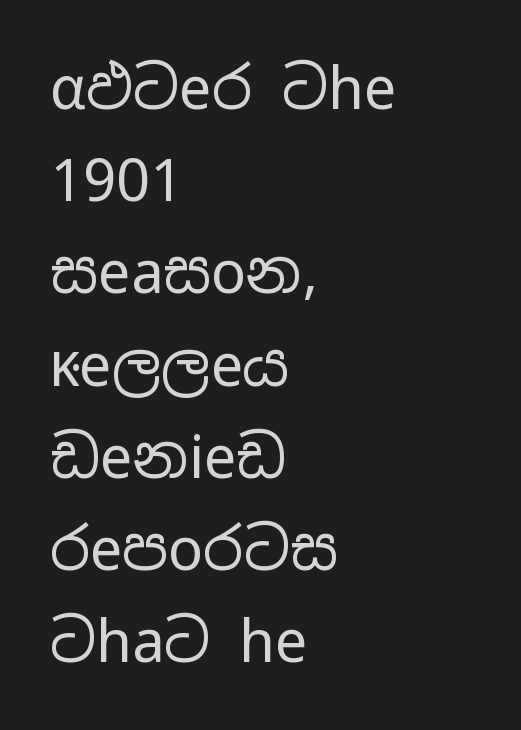
Q: Is the text bold? A: No.
Q: Is the text italic (slanted)? A: No, it is upright.
Q: Is the typeface a serif or a sans-serif typeface? A: Sans-serif.
Q: Is the text underlined? A: No.
Q: How is the paragraph aligned? A: Left-aligned.
Q: Is the spacing between letters normal or unusually wide? A: Normal.
Q: Is the spacing between lines tight, normal or loose? A: Normal.
Q: Width (condensed, normal, or wide)? A: Wide.
Q: Stroke contrast? A: Low.
Q: x-height? A: Medium.
Q: Monospaced? A: No.
